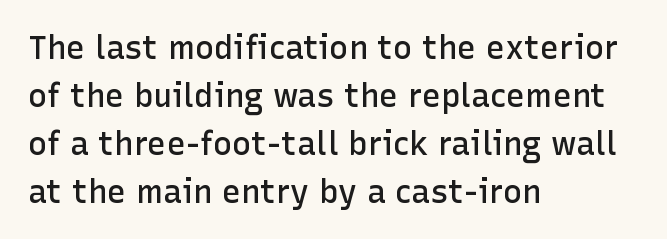
No word sits above an underline. The font's upright variant was chosen for this text. The paragraph shown leans on its left margin. Slightly chunky letters — semibold, I'd say, not full bold.
